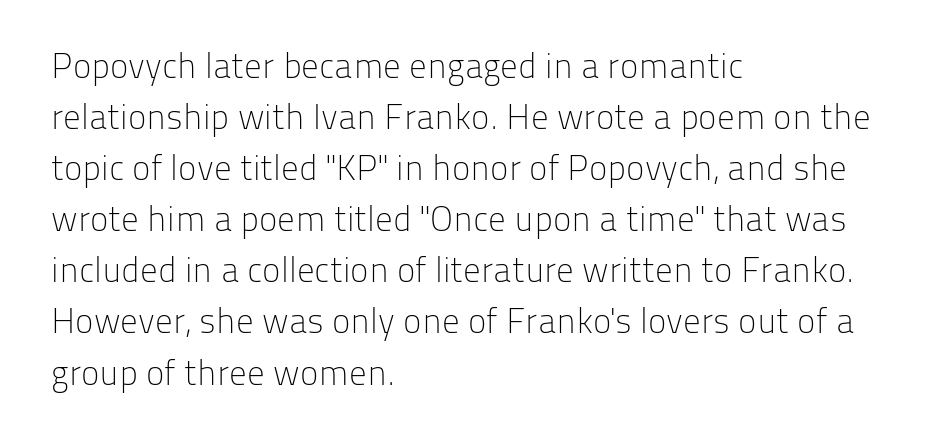
The font's upright variant was chosen for this text. Alignment: flush left. Stroke terminals: plain, sans-serif. These lines sit exactly where default settings would place them. The characters are drawn with everyday or finer stroke widths. The baseline area is clear.
